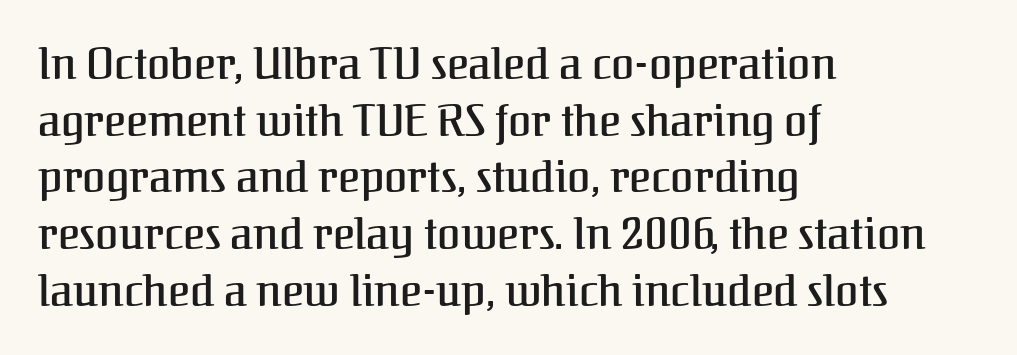
The image shows 42 px serif type, upright; set left-aligned, normal line spacing (1.35x), normal letter spacing, not underlined; medium stroke contrast and a medium x-height.
